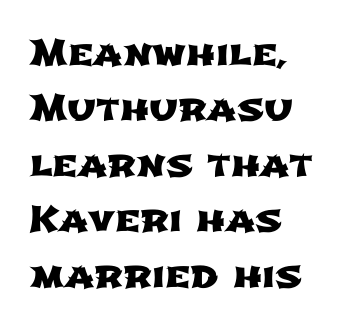
Q: Is the typeface a serif or a sans-serif typeface? A: Sans-serif.
Q: Is the text underlined? A: No.
Q: How is the paragraph aligned? A: Left-aligned.
Q: Is the spacing between letters normal or unusually wide? A: Normal.
Q: Is the spacing between lines tight, normal or loose? A: Normal.
Q: Width (condensed, normal, or wide)? A: Wide.
Q: Stroke contrast? A: Low.
Q: x-height? A: Medium.
Q: Monospaced? A: No.
